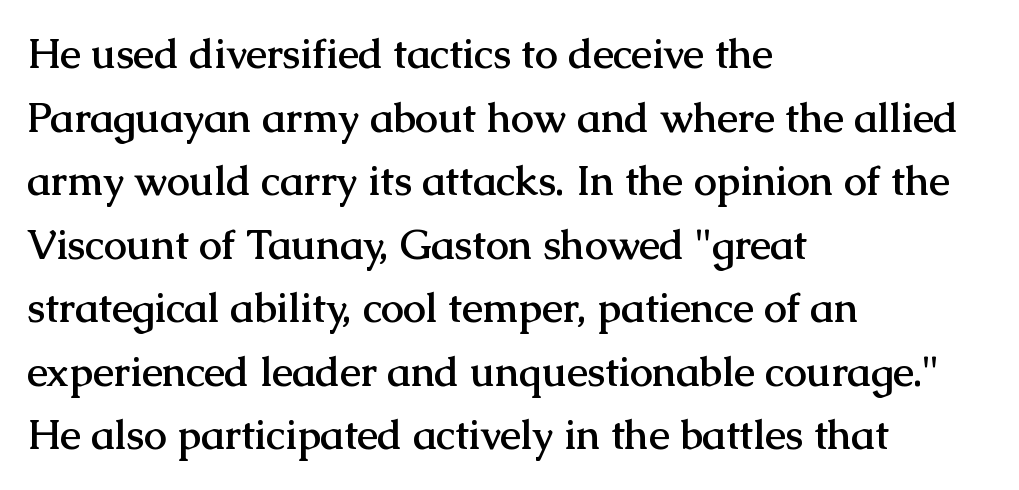
These lines are rendered in a variable-pitch font. Summary of weight: heavy, a full bold. Between one letter and the next there's only the usual sliver of space. The passage shown is typeset with a serif family. The lines sit at an ordinary, default distance from one another.
